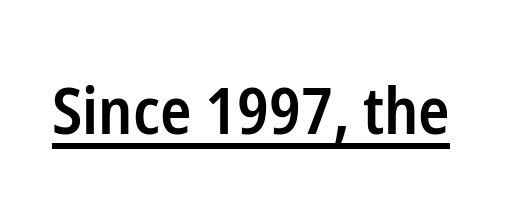
Has an underline been added? It has. No extra tracking has been applied to these lines. The typeface chosen for these lines omits serifs. Looks like regular typesetting: each glyph gets only the width it needs. You can tell it's not italic because the verticals are truly vertical.
